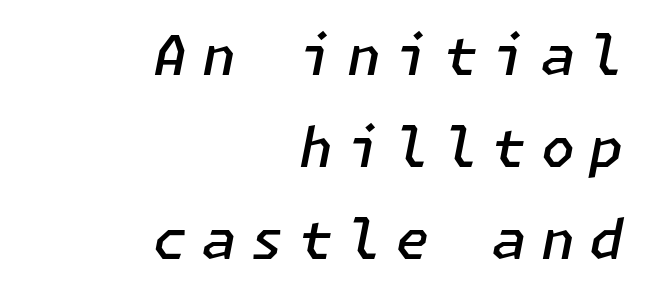
Moderately thickened strokes mark this as semibold type. This rendering uses right alignment, leaving the left contour irregular. Beneath every word, the page is bare. If you drew a line through each stem, it would be angled.
